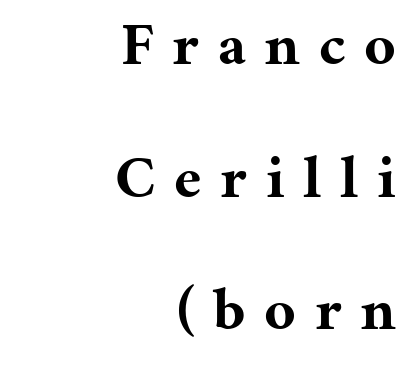
Posture: vertical. Looks like regular typesetting: each glyph gets only the width it needs. The strip under each line holds only bare page. This sample trades compactness for vertical openness between lines. I'd describe the lettering as bold — thick and assertive. Someone cranked the tracking dial way up on this one.
